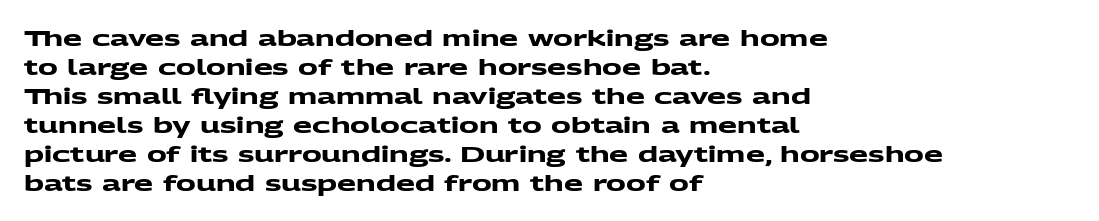
Q: Is the text bold? A: Yes.
Q: Is the text underlined? A: No.
Q: How is the paragraph aligned? A: Left-aligned.
Q: Is the spacing between letters normal or unusually wide? A: Normal.
Q: Is the spacing between lines tight, normal or loose? A: Normal.
